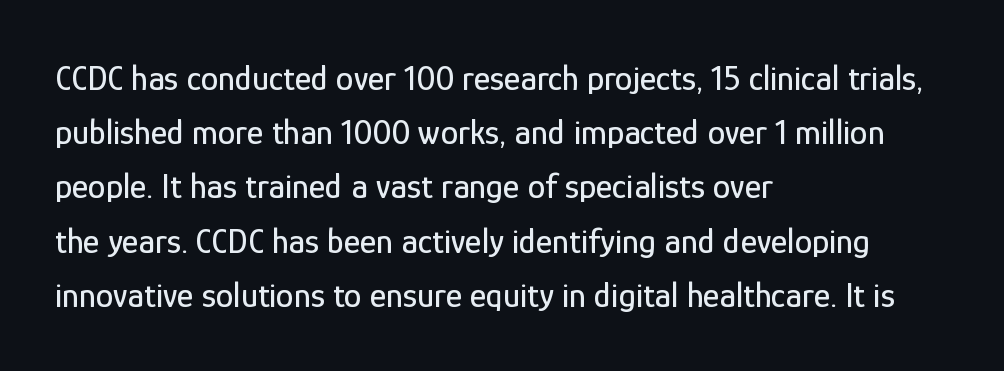
Q: Is the text italic (slanted)? A: No, it is upright.
Q: Is the typeface a serif or a sans-serif typeface? A: Sans-serif.
Q: Is the text underlined? A: No.
Q: How is the paragraph aligned? A: Left-aligned.
Q: Is the spacing between letters normal or unusually wide? A: Normal.
Q: Is the spacing between lines tight, normal or loose? A: Normal.
Q: Width (condensed, normal, or wide)? A: Condensed.
Q: Stroke contrast? A: Low.
Q: x-height? A: Medium.
Q: Monospaced? A: No.
